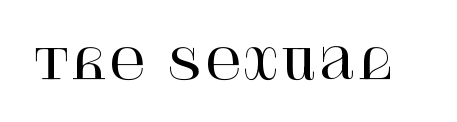
Between one letter and the next there's only the usual sliver of space. The typeface chosen for these lines features serifs. The baseline area is clear. A typesetter would mark this as roman, not italic.
